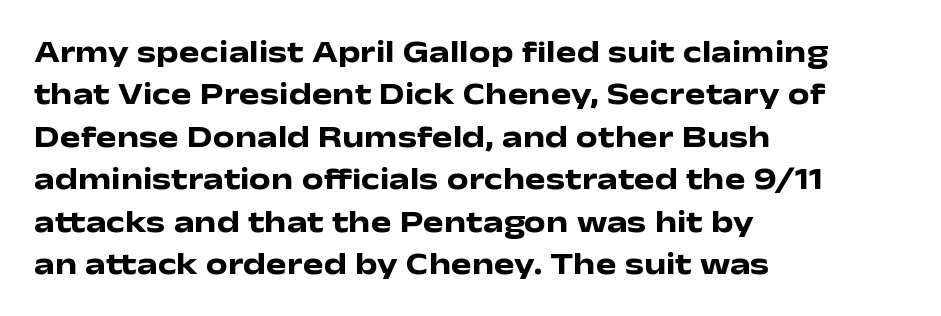
Just letters on the line, the space beneath them empty. Unlike italic type, these characters show no tilt at all. Where is the straight margin? On the left. The rendering uses natural spacing where letterforms have individual widths.
